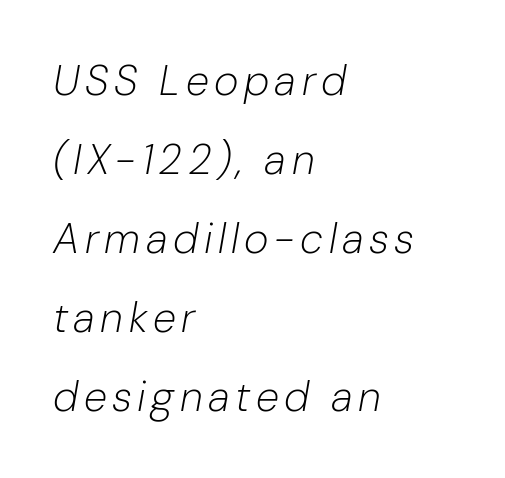
Q: Is the text bold? A: No.
Q: Is the text italic (slanted)? A: Yes, it leans right by about 10 degrees.
Q: Is the text underlined? A: No.
Q: How is the paragraph aligned? A: Left-aligned.
Q: Width (condensed, normal, or wide)? A: Normal.
Q: Stroke contrast? A: Low.
Q: x-height? A: Medium.
Q: Monospaced? A: No.
